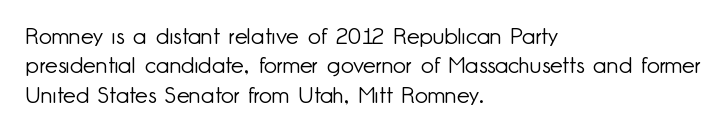
Q: Is the text bold? A: No.
Q: Is the text italic (slanted)? A: No, it is upright.
Q: Is the text underlined? A: No.
Q: How is the paragraph aligned? A: Left-aligned.
Q: Is the spacing between letters normal or unusually wide? A: Normal.
Q: Is the spacing between lines tight, normal or loose? A: Normal.
